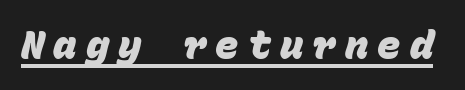
{"serif": "no", "bold": "yes", "weight": "heavy", "width": "normal", "stroke_contrast": "low", "x_height": "large", "monospaced": "yes", "underline": "yes", "letter_spacing": "wide", "letter_spacing_em": 0.23, "glyph_px": 39}
